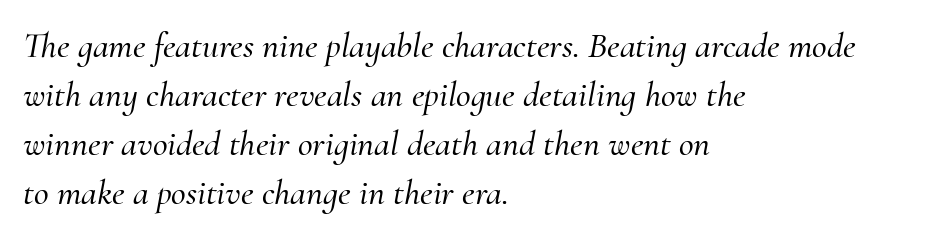
Q: Is the text italic (slanted)? A: Yes, it leans right by about 10 degrees.
Q: Is the typeface a serif or a sans-serif typeface? A: Serif.
Q: Is the text underlined? A: No.
Q: How is the paragraph aligned? A: Left-aligned.
Q: Is the spacing between letters normal or unusually wide? A: Normal.
Q: Is the spacing between lines tight, normal or loose? A: Normal.
Q: Width (condensed, normal, or wide)? A: Normal.
Q: Stroke contrast? A: Medium.
Q: x-height? A: Small.
Q: Monospaced? A: No.
